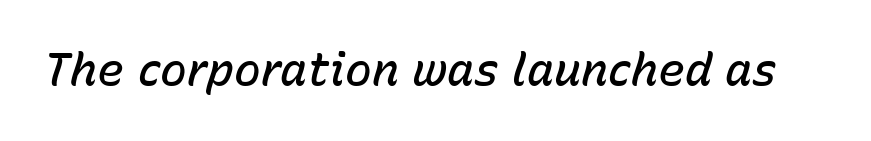
When letters slant like this, we call the style italic. Looks like regular typesetting: each glyph gets only the width it needs. This sample uses plain, unmodified letter spacing. Caption: semibold face, moderately heavy strokes.
